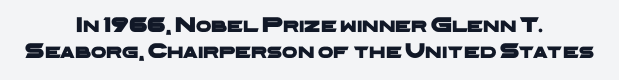
Q: Is the text underlined? A: No.
Q: How is the paragraph aligned? A: Centered.
Q: Is the spacing between letters normal or unusually wide? A: Normal.
